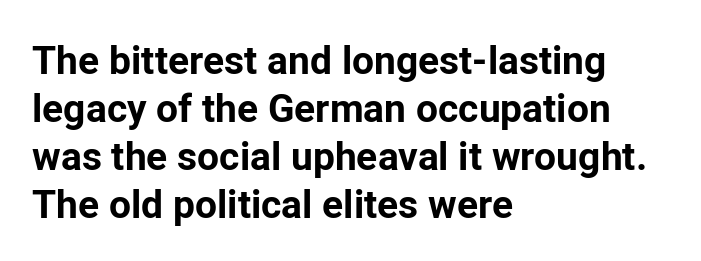
Has an underline been added? It has not. This sample has the flowing, uneven cadence of proportional lettering. Designer's note — italics off, roman on. Students, this is bold: see how much ink each stroke carries. Look at the bottom of the vertical strokes: they stop flat, with no serifs. The compositor pushed each line to the left boundary.
